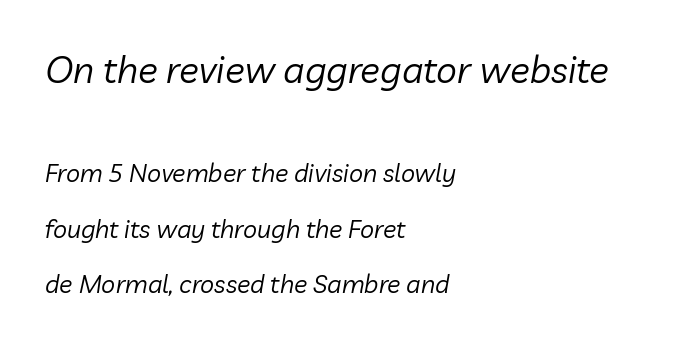
Q: Is the text bold? A: No.
Q: Is the text italic (slanted)? A: Yes, it leans right by about 10 degrees.
Q: Is the text underlined? A: No.
Q: How is the paragraph aligned? A: Left-aligned.
Q: Is the spacing between letters normal or unusually wide? A: Normal.
Q: Is the spacing between lines tight, normal or loose? A: Loose.
Q: Which block of text is set in a larger size, the first (top) or the second (bottom)? A: The first (top) one.
Q: Width (condensed, normal, or wide)? A: Normal.
Q: Stroke contrast? A: Low.
Q: x-height? A: Medium.
Q: Monospaced? A: No.
